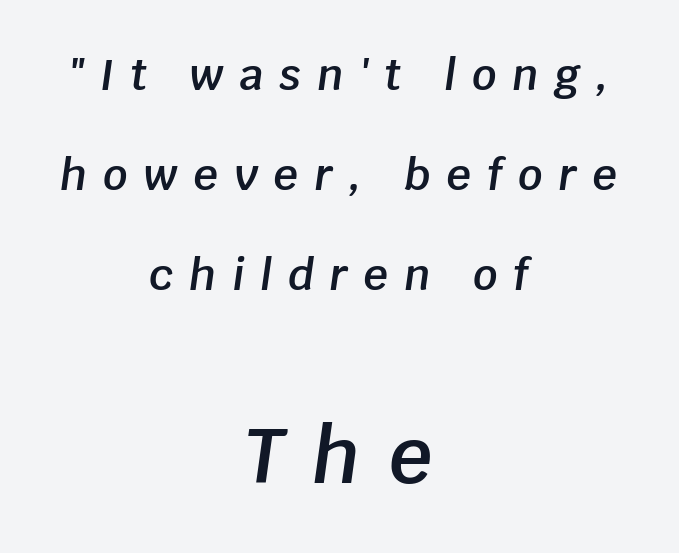
The image shows 76 px semibold type, italic (leaning right); set centered, loose line spacing (2.32x), unusually wide letter spacing (+0.37 em), not underlined; the second (bottom) block is 1.77x larger; low stroke contrast and a large x-height.
